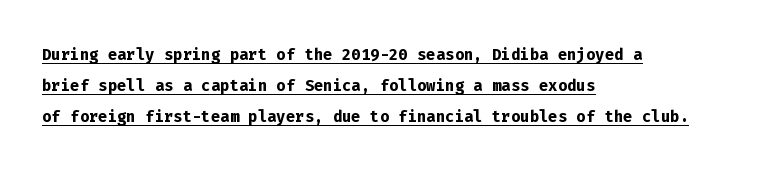
Regular leading. This sample carries an underscore along the baseline area. Each word holds together tightly as a unit, with standard inter-letter gaps. Posture: straight, roman, zero tilt. Alignment: flush left.
